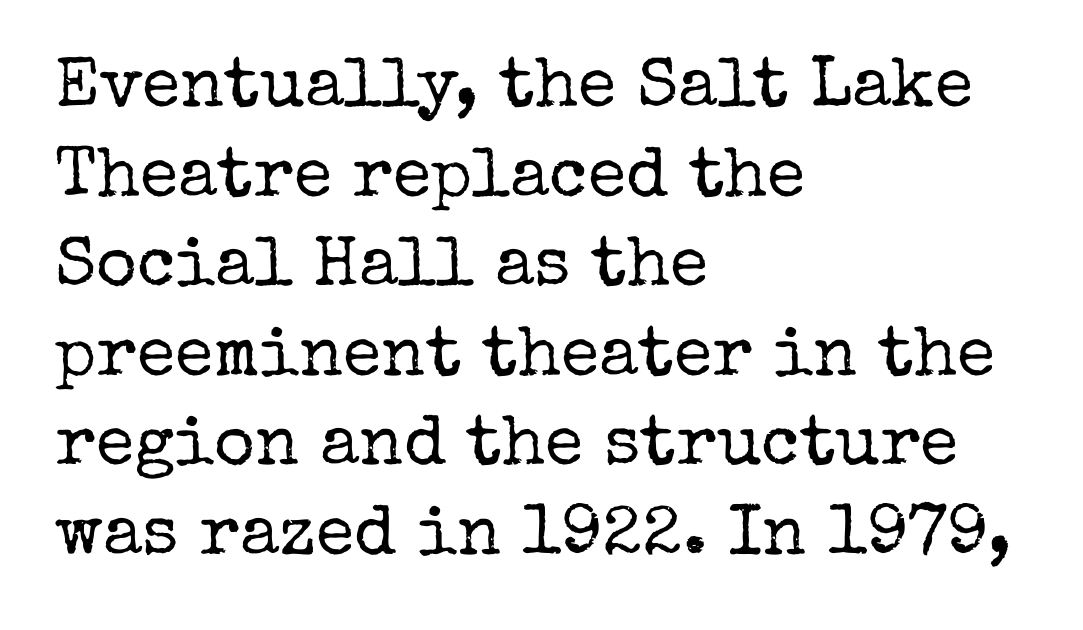
Do the characters align in a grid? No, the font is proportional. Leading: standard. No letter is thick-stroked: the sample isn't bold. To sum up the face: it has serifs. Every stem runs plumb, perpendicular to the baseline. Beneath every word, the page is bare.
